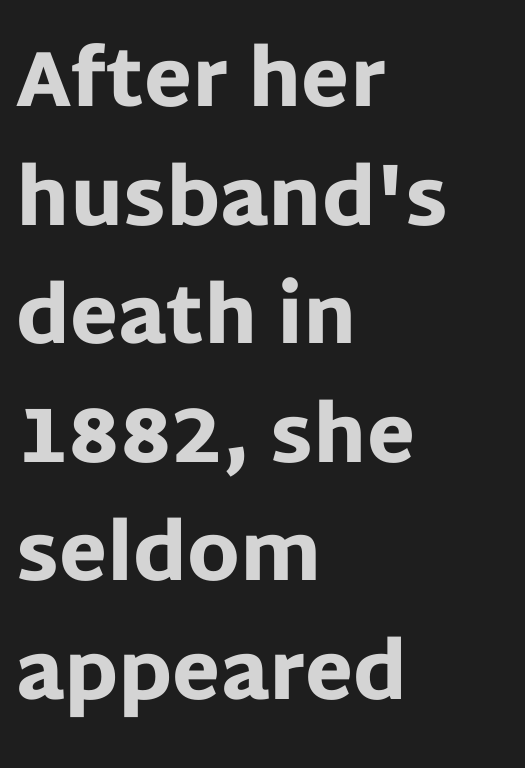
The image shows 78 px heavy sans-serif type, upright; set left-aligned, normal line spacing (1.52x), normal letter spacing, not underlined; low stroke contrast and a large x-height.
